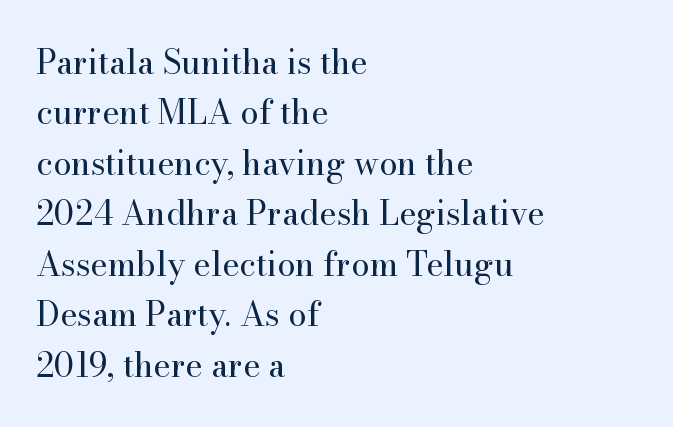
The image shows 33 px regular-weight serif type, upright; set left-aligned, normal line spacing (1.53x), normal letter spacing, not underlined; high stroke contrast and a small x-height.
